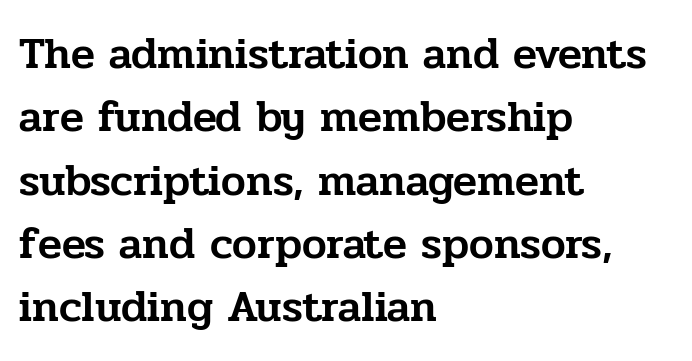
{"serif": "yes", "italic": "no", "width": "normal", "stroke_contrast": "low", "x_height": "medium", "monospaced": "no", "underline": "no", "align": "left", "line_spacing": "normal", "line_spacing_ratio": 1.44, "letter_spacing": "normal", "letter_spacing_em": 0.0, "glyph_px": 44}
